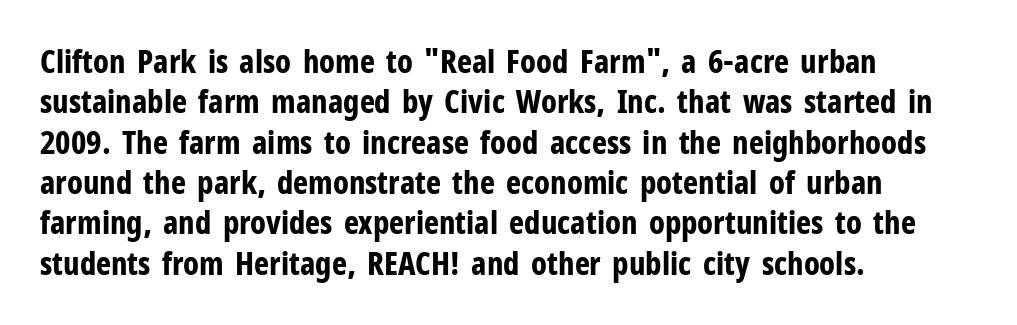
The rendering keeps characters at their native spacing. These words are printed bold, with thick strokes throughout. What's the leading like? Ordinary, nothing unusual. Beneath every word, the page is bare. Is this a fixed-width face? No — the glyphs have proportional, varying widths. Posture: straight, roman, zero tilt.
